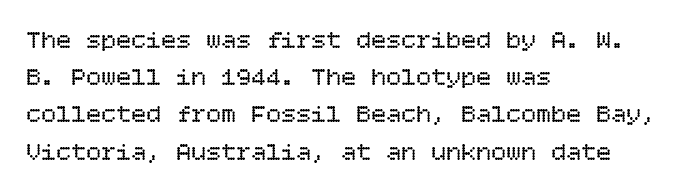
{"italic": "no", "bold": "no", "underline": "no", "align": "left", "line_spacing": "normal", "line_spacing_ratio": 1.49, "letter_spacing": "normal", "letter_spacing_em": 0.0, "glyph_px": 25}
